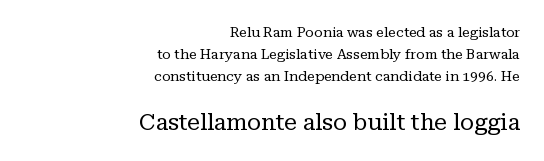
The letterforms sit shoulder to shoulder at normal distance. Each line ends at the same right margin while the left side varies. Interline gaps are of average width in this sample. The characters are drawn with everyday or finer stroke widths. The letters in the lower block stand taller than those in the block above. Descender tails drop into unmarked territory.
